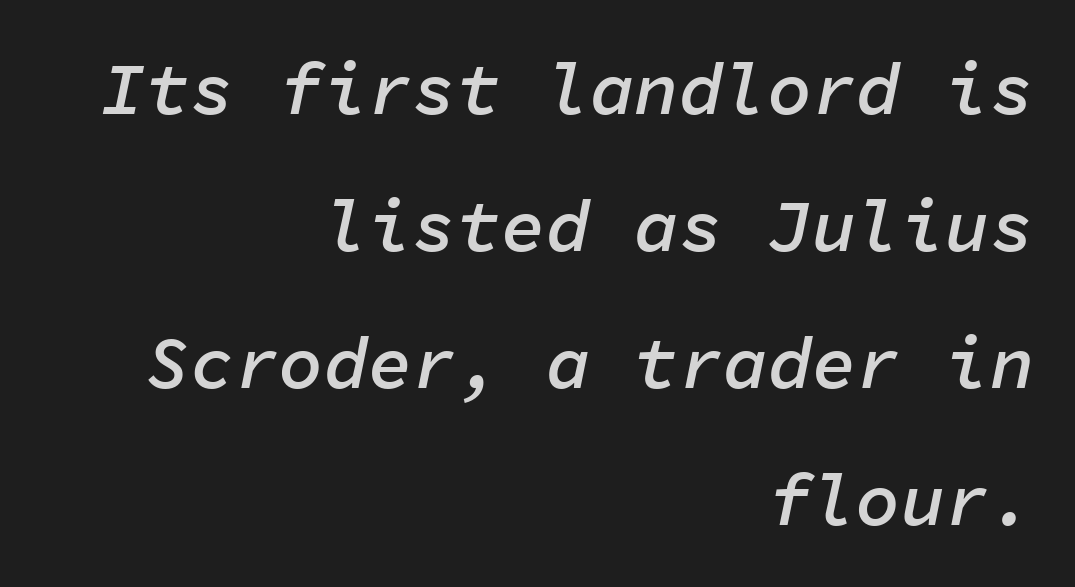
Rendered with sloped, italic letterforms. You could count columns in this text — the font is strictly monospaced. Line ends are locked; line starts wander. This rendering features lettering with no underline. Short note: letters normally spaced. These words are printed semibold, heavier than regular yet not bold.
